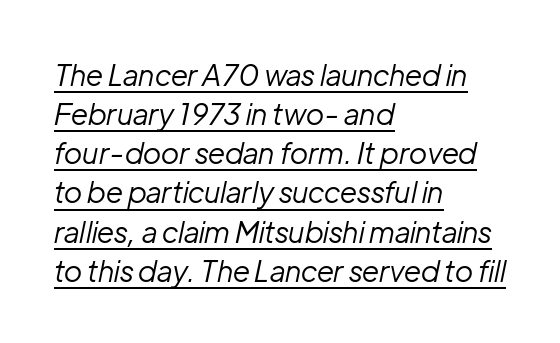
The image shows 29 px regular-weight type, italic (leaning right); set left-aligned, normal line spacing (1.35x), normal letter spacing, underlined; low stroke contrast and a medium x-height.
